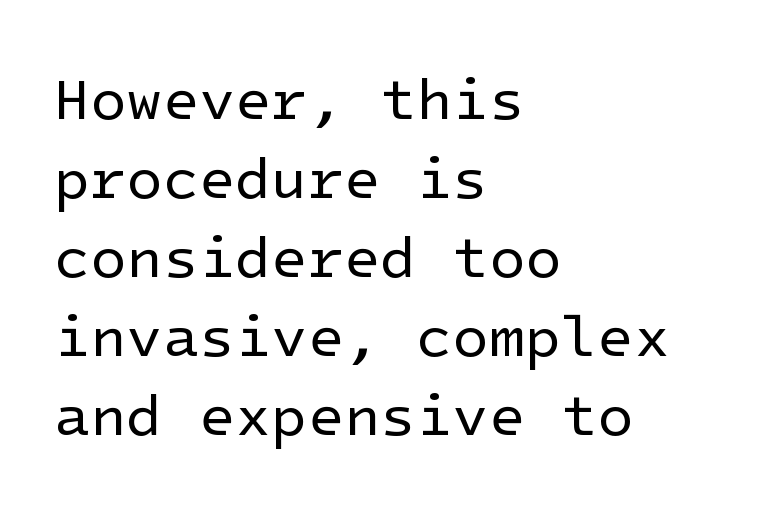
The image shows 59 px regular-weight sans-serif type, upright; set left-aligned, normal line spacing (1.34x), normal letter spacing, not underlined; low stroke contrast and a medium x-height.
